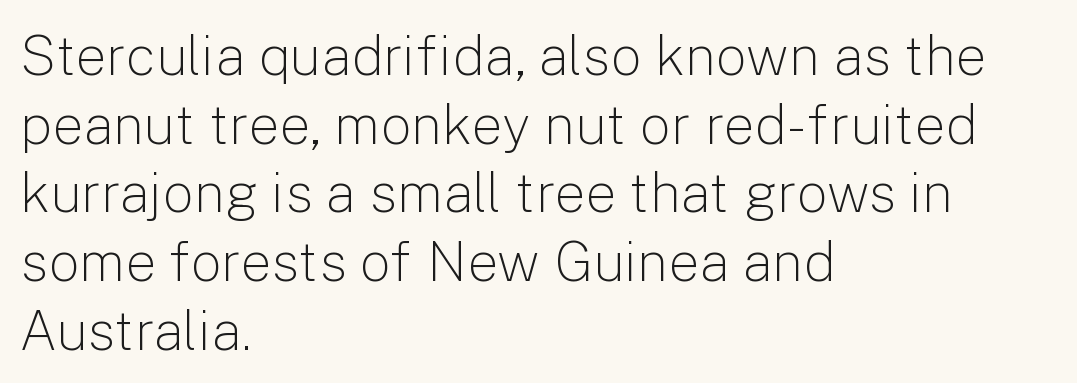
Q: Is the text bold? A: No.
Q: Is the text italic (slanted)? A: No, it is upright.
Q: Is the typeface a serif or a sans-serif typeface? A: Sans-serif.
Q: Is the text underlined? A: No.
Q: How is the paragraph aligned? A: Left-aligned.
Q: Is the spacing between letters normal or unusually wide? A: Normal.
Q: Is the spacing between lines tight, normal or loose? A: Normal.
Q: Width (condensed, normal, or wide)? A: Normal.
Q: Stroke contrast? A: Low.
Q: x-height? A: Medium.
Q: Monospaced? A: No.
